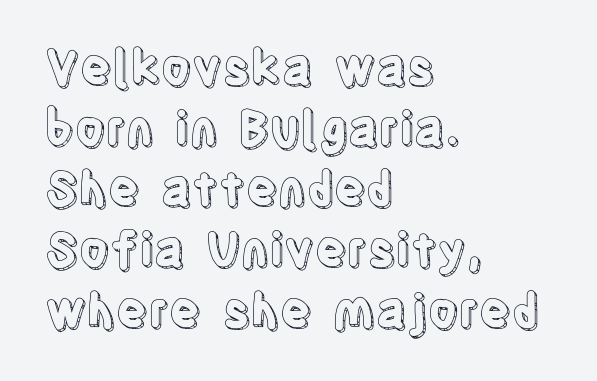
{"italic": "no", "width": "condensed", "x_height": "large", "monospaced": "no", "underline": "no", "align": "left", "line_spacing": "normal", "line_spacing_ratio": 1.29, "letter_spacing": "normal", "letter_spacing_em": 0.0, "glyph_px": 47}
